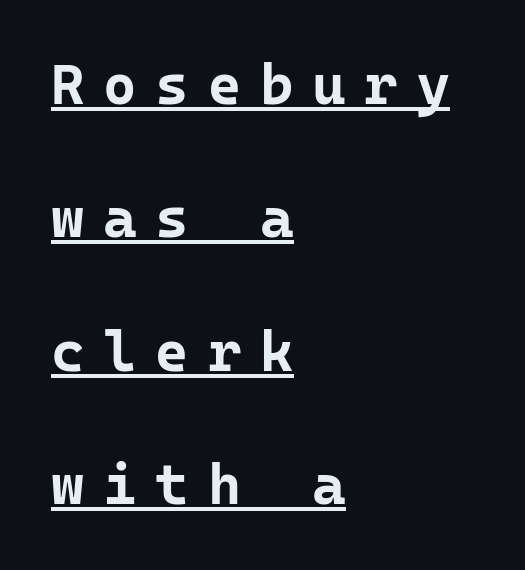
{"serif": "no", "italic": "no", "bold": "yes", "weight": "bold", "width": "normal", "stroke_contrast": "low", "x_height": "medium", "monospaced": "yes", "underline": "yes", "align": "left", "line_spacing": "loose", "line_spacing_ratio": 2.34, "letter_spacing": "wide", "letter_spacing_em": 0.33, "glyph_px": 57}
